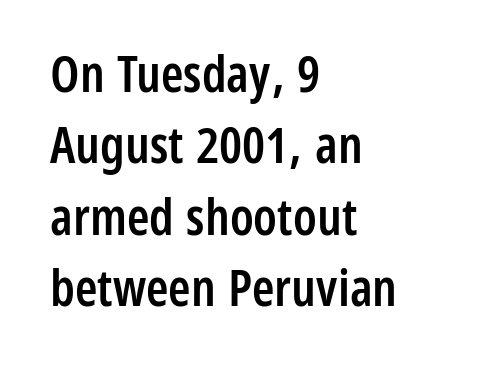
{"serif": "no", "italic": "no", "bold": "semi", "weight": "semibold", "width": "condensed", "stroke_contrast": "low", "x_height": "medium", "monospaced": "no", "underline": "no", "align": "left", "line_spacing": "normal", "line_spacing_ratio": 1.4, "letter_spacing": "normal", "letter_spacing_em": 0.0, "glyph_px": 51}
